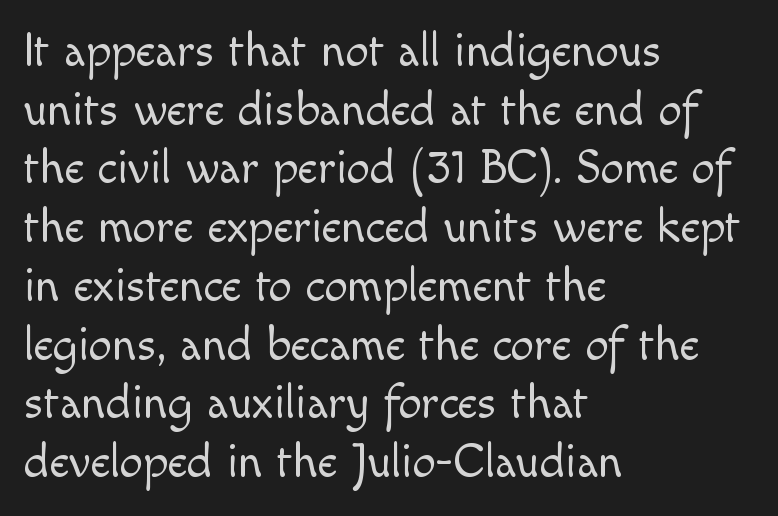
Q: Is the text bold? A: No.
Q: Is the text italic (slanted)? A: No, it is upright.
Q: Is the typeface a serif or a sans-serif typeface? A: Sans-serif.
Q: Is the text underlined? A: No.
Q: How is the paragraph aligned? A: Left-aligned.
Q: Is the spacing between letters normal or unusually wide? A: Normal.
Q: Is the spacing between lines tight, normal or loose? A: Normal.
Q: Width (condensed, normal, or wide)? A: Normal.
Q: x-height? A: Small.
Q: Monospaced? A: No.
